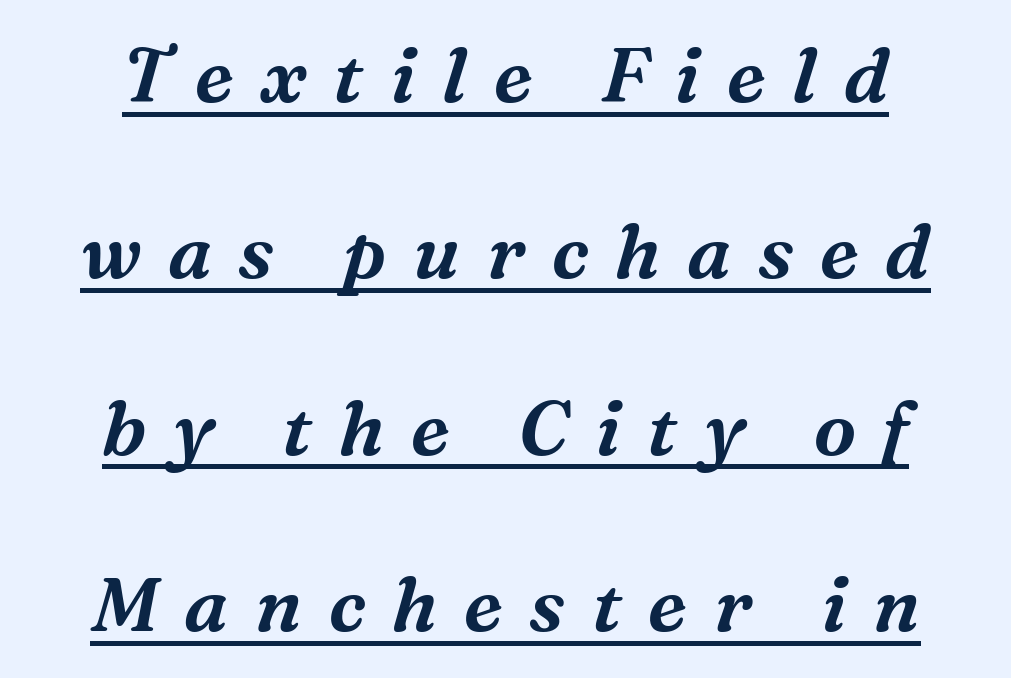
Q: Is the text italic (slanted)? A: Yes, it leans right by about 16 degrees.
Q: Is the typeface a serif or a sans-serif typeface? A: Serif.
Q: Is the text underlined? A: Yes.
Q: How is the paragraph aligned? A: Centered.
Q: Is the spacing between letters normal or unusually wide? A: Unusually wide.
Q: Is the spacing between lines tight, normal or loose? A: Loose.
Q: Width (condensed, normal, or wide)? A: Normal.
Q: Stroke contrast? A: Medium.
Q: x-height? A: Medium.
Q: Monospaced? A: No.
